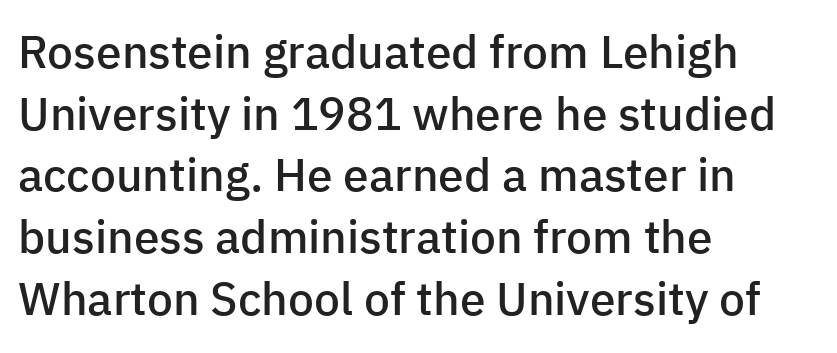
Q: Is the text bold? A: Semi-bold.
Q: Is the text italic (slanted)? A: No, it is upright.
Q: Is the typeface a serif or a sans-serif typeface? A: Sans-serif.
Q: Is the text underlined? A: No.
Q: How is the paragraph aligned? A: Left-aligned.
Q: Is the spacing between letters normal or unusually wide? A: Normal.
Q: Is the spacing between lines tight, normal or loose? A: Normal.
Q: Width (condensed, normal, or wide)? A: Normal.
Q: Stroke contrast? A: Low.
Q: x-height? A: Medium.
Q: Monospaced? A: No.
